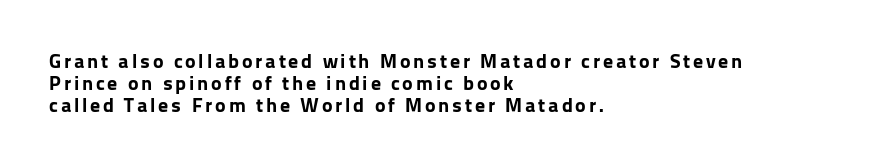
In terms of weight, the rendering is a true, heavy bold. Nope, not italic — everything's standing straight. Has an underline been added? It has not. Does the copy run flush right? No — it runs flush left.
